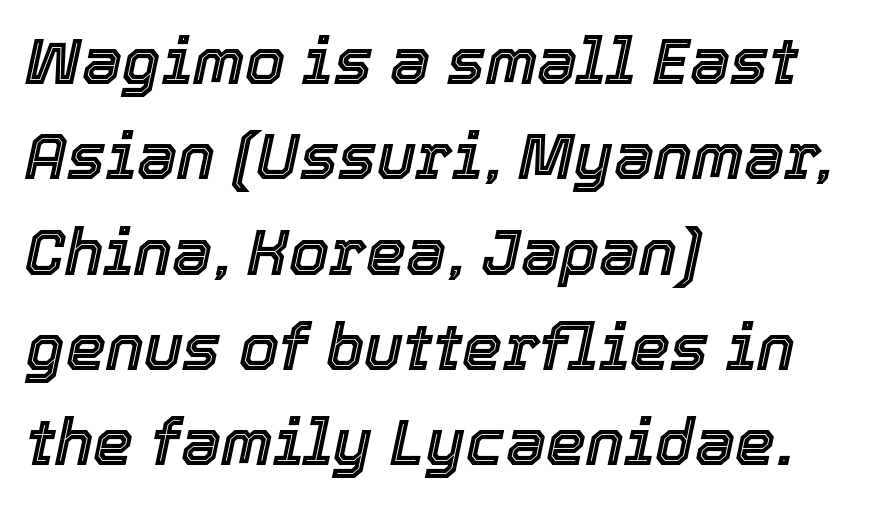
{"italic": "yes", "lean": "right", "slant_degrees": 12, "width": "normal", "x_height": "medium", "monospaced": "no", "underline": "no", "align": "left", "line_spacing": "normal", "line_spacing_ratio": 1.49, "letter_spacing": "normal", "letter_spacing_em": 0.0, "glyph_px": 64}
